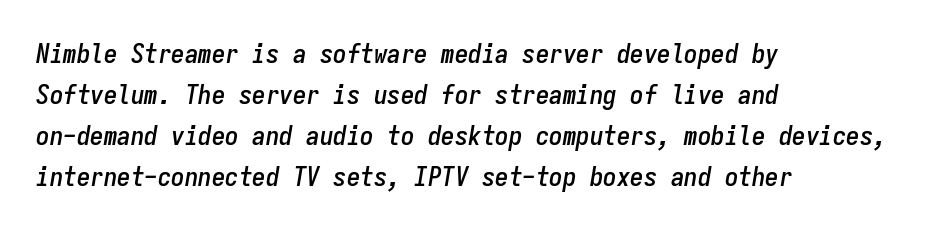
Q: Is the text italic (slanted)? A: Yes, it leans right by about 9 degrees.
Q: Is the text underlined? A: No.
Q: How is the paragraph aligned? A: Left-aligned.
Q: Is the spacing between letters normal or unusually wide? A: Normal.
Q: Is the spacing between lines tight, normal or loose? A: Normal.
